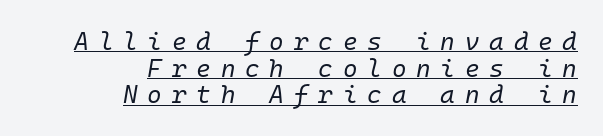
The image shows 25 px text type, italic (leaning right); set right-aligned, tight line spacing (1.07x), unusually wide letter spacing (+0.39 em), underlined.
